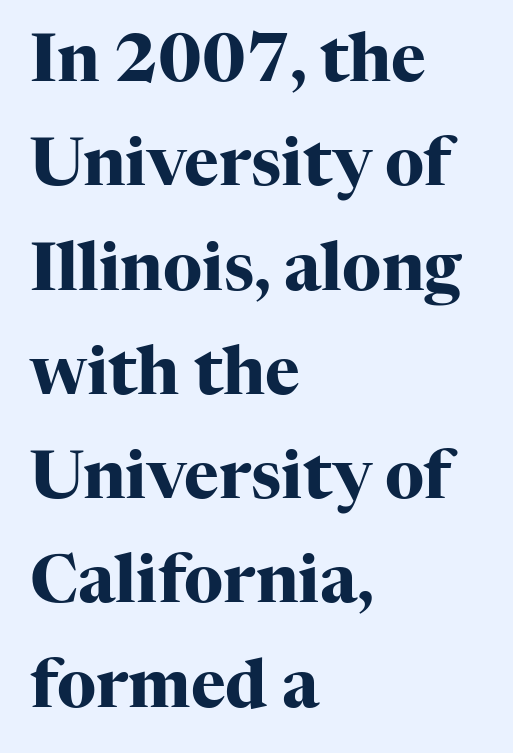
Q: Is the text bold? A: Yes.
Q: Is the text italic (slanted)? A: No, it is upright.
Q: Is the typeface a serif or a sans-serif typeface? A: Serif.
Q: Is the text underlined? A: No.
Q: How is the paragraph aligned? A: Left-aligned.
Q: Is the spacing between letters normal or unusually wide? A: Normal.
Q: Is the spacing between lines tight, normal or loose? A: Normal.
Q: Width (condensed, normal, or wide)? A: Normal.
Q: Stroke contrast? A: High.
Q: x-height? A: Medium.
Q: Monospaced? A: No.
